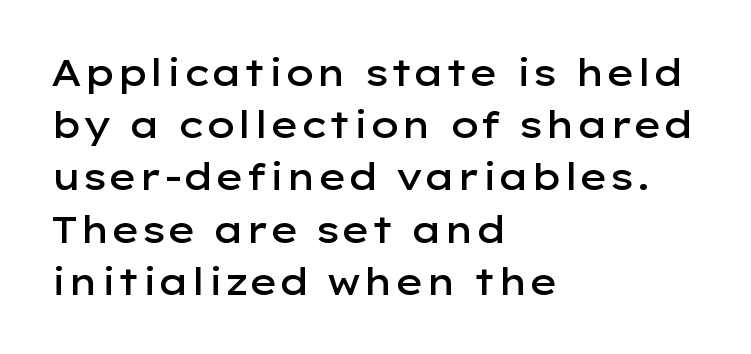
Firm but not heavy-handed strokes: this text is semibold. The typesetter chose a ragged-right arrangement here. Tall strokes in this sample are plumb rather than angled. Between one letter and the next there's only the usual sliver of space. Grotesque or geometric, the face here clearly has no serifs.
